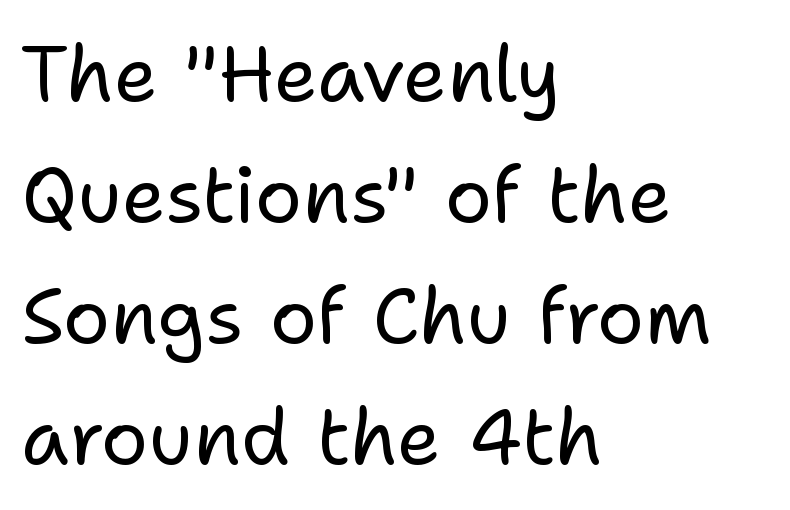
Q: Is the text bold? A: No.
Q: Is the text italic (slanted)? A: No, it is upright.
Q: Is the typeface a serif or a sans-serif typeface? A: Sans-serif.
Q: Is the text underlined? A: No.
Q: How is the paragraph aligned? A: Left-aligned.
Q: Is the spacing between letters normal or unusually wide? A: Normal.
Q: Is the spacing between lines tight, normal or loose? A: Normal.
Q: Width (condensed, normal, or wide)? A: Normal.
Q: Stroke contrast? A: Low.
Q: x-height? A: Medium.
Q: Monospaced? A: No.
